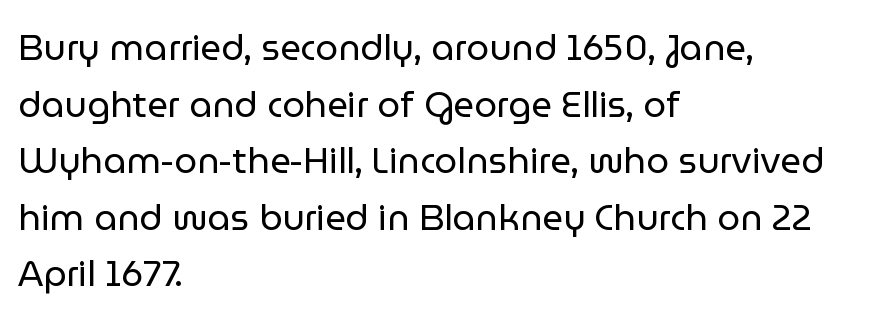
Q: Is the text bold? A: No.
Q: Is the text italic (slanted)? A: No, it is upright.
Q: Is the typeface a serif or a sans-serif typeface? A: Sans-serif.
Q: Is the text underlined? A: No.
Q: How is the paragraph aligned? A: Left-aligned.
Q: Is the spacing between letters normal or unusually wide? A: Normal.
Q: Is the spacing between lines tight, normal or loose? A: Normal.
Q: Width (condensed, normal, or wide)? A: Normal.
Q: Stroke contrast? A: Low.
Q: x-height? A: Medium.
Q: Monospaced? A: No.
